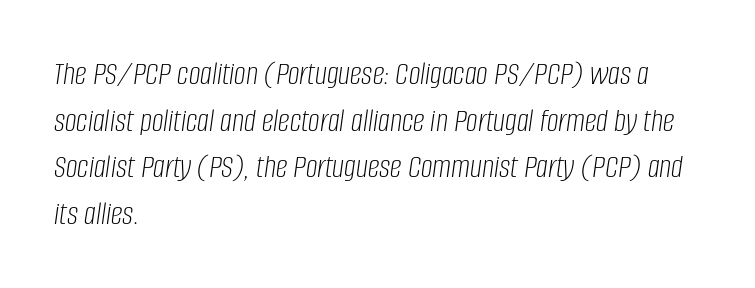
Q: Is the text bold? A: No.
Q: Is the text italic (slanted)? A: Yes, it leans right by about 8 degrees.
Q: Is the text underlined? A: No.
Q: How is the paragraph aligned? A: Left-aligned.
Q: Is the spacing between letters normal or unusually wide? A: Normal.
Q: Is the spacing between lines tight, normal or loose? A: Normal.
Q: Width (condensed, normal, or wide)? A: Condensed.
Q: Stroke contrast? A: Low.
Q: x-height? A: Large.
Q: Monospaced? A: No.
